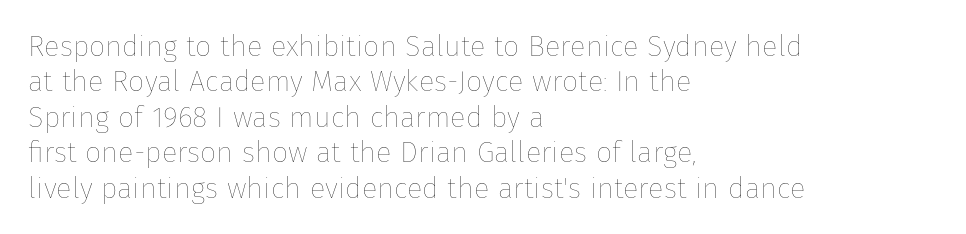
{"italic": "no", "bold": "no", "weight": "thin", "width": "normal", "stroke_contrast": "low", "x_height": "medium", "monospaced": "no", "underline": "no", "align": "left", "line_spacing_ratio": 1.22, "letter_spacing": "normal", "letter_spacing_em": 0.0, "glyph_px": 29}
